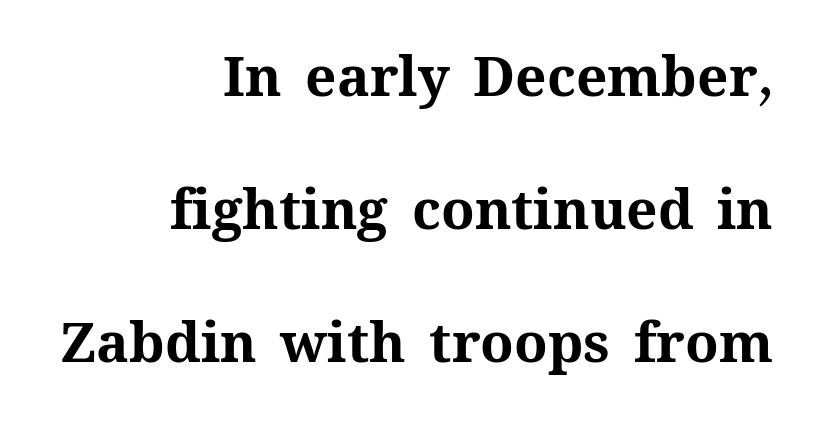
Whoever set this chose breathing room over compactness in the vertical rhythm. Any mark beneath the type? The region is blank. In terms of posture, this sample is upright. A dark, heavy texture on the line: the type is bold. Every row of glyphs terminates at an identical x-position on the right.
